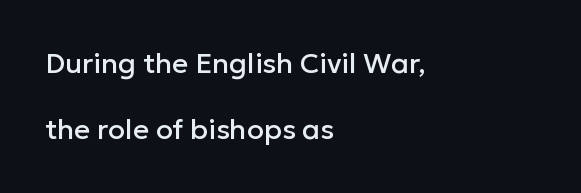
This sample uses a sans-serif face. Nobody touched the tracking dial on this one. Spacing verdict: proportional, widths tailored to each character. One-word summary of the alignment: left. This sample uses an upright cut, with every glyph sitting square on the baseline. Each row of text sits above clean, open space.
